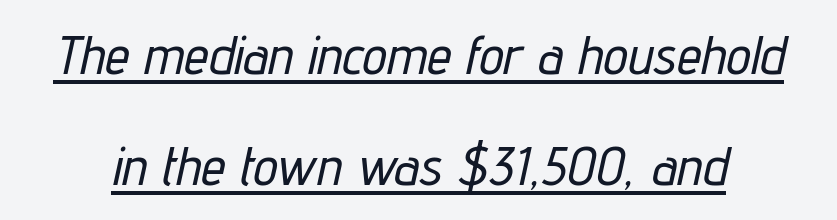
Q: Is the text italic (slanted)? A: Yes, it leans right by about 12 degrees.
Q: Is the text underlined? A: Yes.
Q: Is the spacing between letters normal or unusually wide? A: Normal.
Q: Is the spacing between lines tight, normal or loose? A: Loose.
Q: Width (condensed, normal, or wide)? A: Condensed.
Q: Stroke contrast? A: Low.
Q: x-height? A: Medium.
Q: Monospaced? A: No.
